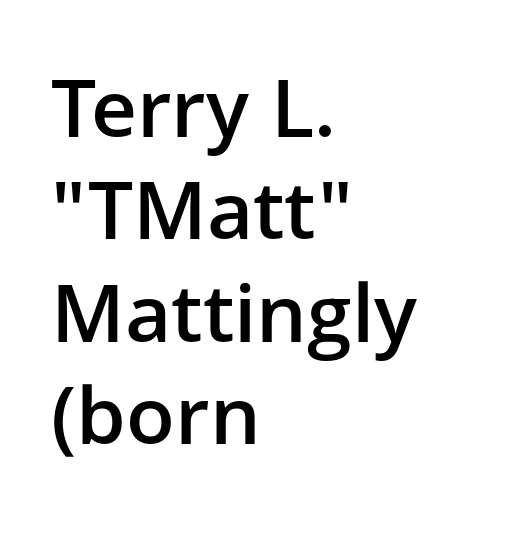
The image shows 80 px semibold sans-serif type, upright; set left-aligned, normal line spacing (1.28x), normal letter spacing, not underlined; low stroke contrast and a medium x-height.
